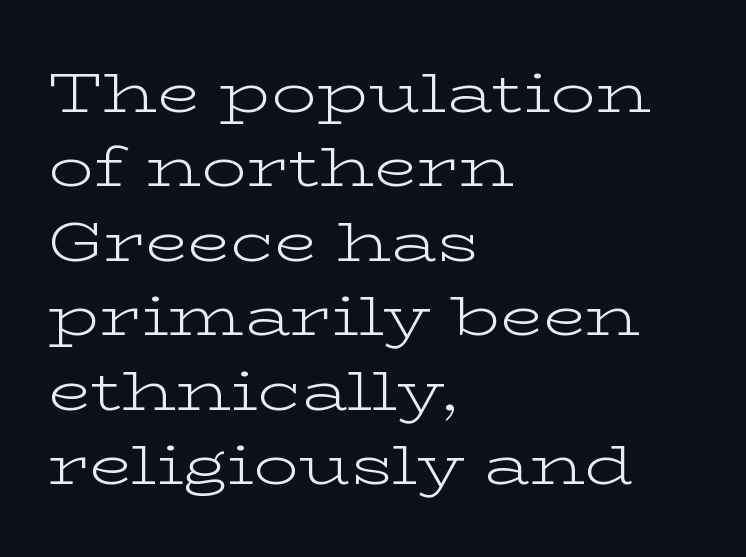
{"serif": "yes", "italic": "no", "bold": "no", "weight": "light", "width": "wide", "stroke_contrast": "low", "x_height": "medium", "monospaced": "no", "underline": "no", "align": "left", "line_spacing": "normal", "line_spacing_ratio": 1.33, "letter_spacing": "normal", "letter_spacing_em": 0.0, "glyph_px": 56}
